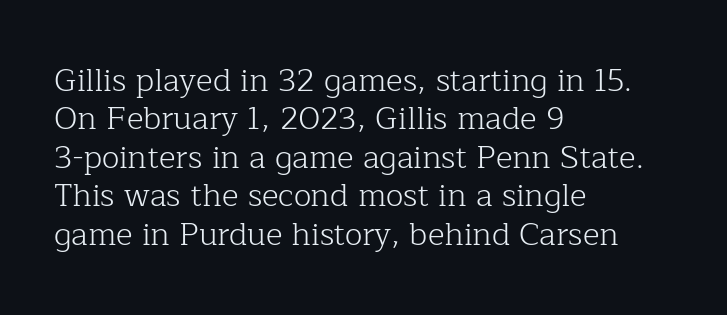
Q: Is the text bold? A: No.
Q: Is the text italic (slanted)? A: No, it is upright.
Q: Is the typeface a serif or a sans-serif typeface? A: Serif.
Q: Is the text underlined? A: No.
Q: How is the paragraph aligned? A: Left-aligned.
Q: Is the spacing between letters normal or unusually wide? A: Normal.
Q: Width (condensed, normal, or wide)? A: Normal.
Q: Stroke contrast? A: Low.
Q: x-height? A: Medium.
Q: Monospaced? A: No.
